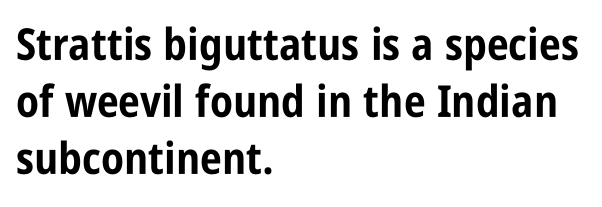
Posture: vertical. Does the copy run flush right? No — it runs flush left. Evenly set lines give the paragraph a standard silhouette. The type family on display is of the sans-serif kind. The space beneath each line is pristine and unruled. The horizontal fit of the characters is conventional and even.
